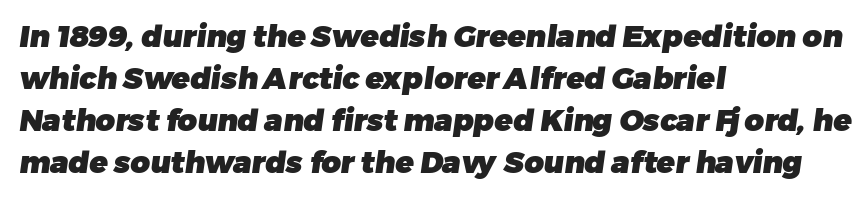
The image shows 30 px heavy sans-serif type; set left-aligned, normal line spacing (1.4x), normal letter spacing, not underlined; low stroke contrast and a medium x-height.
